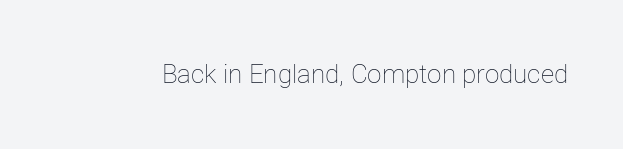
The image shows 26 px text type, upright; set normal letter spacing, not underlined.
